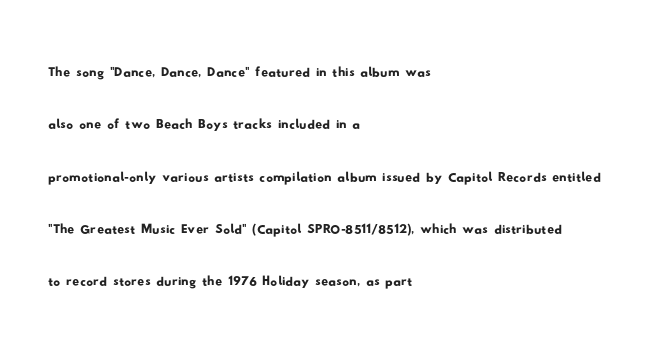
{"serif": "no", "width": "wide", "stroke_contrast": "low", "x_height": "small", "monospaced": "no", "underline": "no", "align": "left", "line_spacing": "normal", "line_spacing_ratio": 1.54, "letter_spacing": "normal", "letter_spacing_em": 0.0, "glyph_px": 34}
